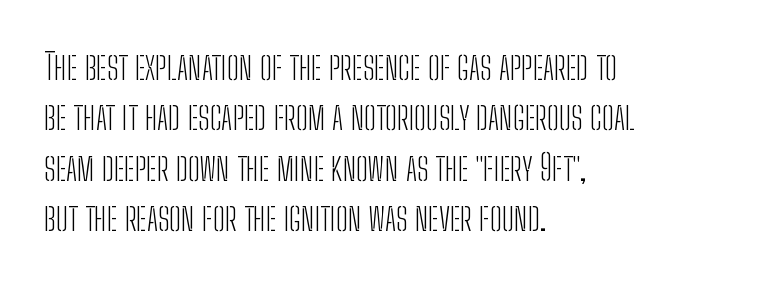
The image shows 36 px light, condensed sans-serif type, upright; set left-aligned, normal line spacing (1.4x), normal letter spacing, not underlined; low stroke contrast and a medium x-height.
